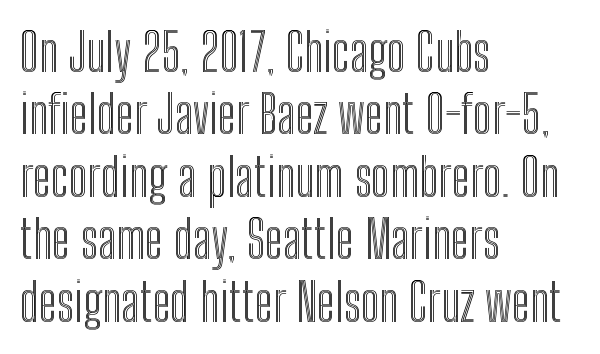
The specimen reads as upright at a glance. Casual observation: everything's shoved over to the left. The string is rendered with underlining switched off. The passage shown is typed in a proportional face where columns would drift. Is the letter spacing exaggerated? No — it looks like the ordinary default.
